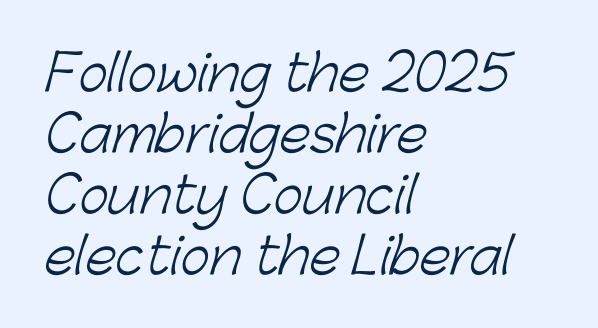
{"serif": "no", "bold": "no", "weight": "light", "width": "normal", "stroke_contrast": "low", "x_height": "medium", "monospaced": "no", "underline": "no", "align": "left", "line_spacing_ratio": 1.22, "letter_spacing": "normal", "letter_spacing_em": 0.0, "glyph_px": 50}
